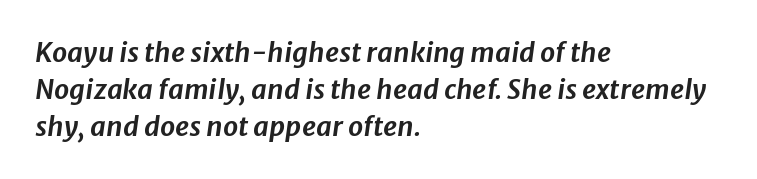
Q: Is the text italic (slanted)? A: Yes, it leans right by about 8 degrees.
Q: Is the text underlined? A: No.
Q: How is the paragraph aligned? A: Left-aligned.
Q: Is the spacing between letters normal or unusually wide? A: Normal.
Q: Is the spacing between lines tight, normal or loose? A: Normal.
